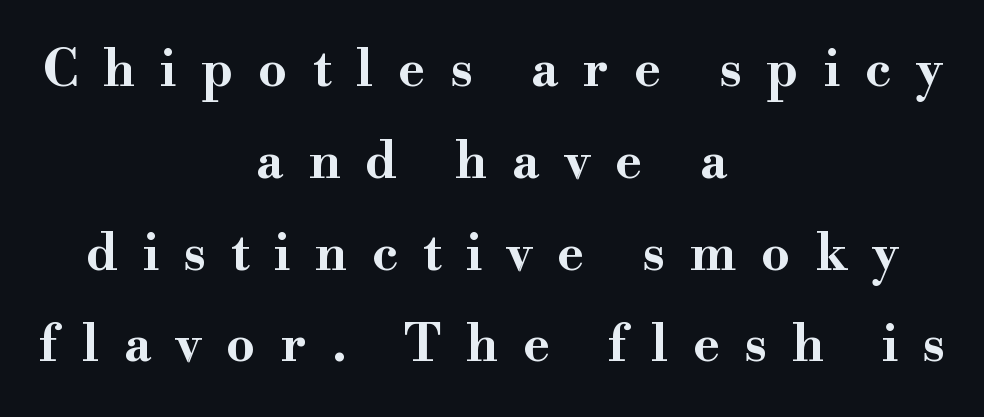
Q: Is the text bold? A: Yes.
Q: Is the text italic (slanted)? A: No, it is upright.
Q: Is the typeface a serif or a sans-serif typeface? A: Serif.
Q: Is the text underlined? A: No.
Q: How is the paragraph aligned? A: Centered.
Q: Is the spacing between letters normal or unusually wide? A: Unusually wide.
Q: Width (condensed, normal, or wide)? A: Wide.
Q: Stroke contrast? A: High.
Q: x-height? A: Small.
Q: Monospaced? A: No.
